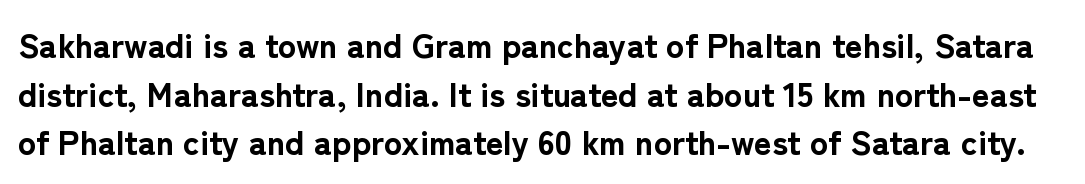
The rendering shows plain stroke endings on the letterforms — a sans-serif design. Varying glyph widths throughout — classic text-font behaviour. It's the straight-up-and-down kind of type. Quick note: underline off.
